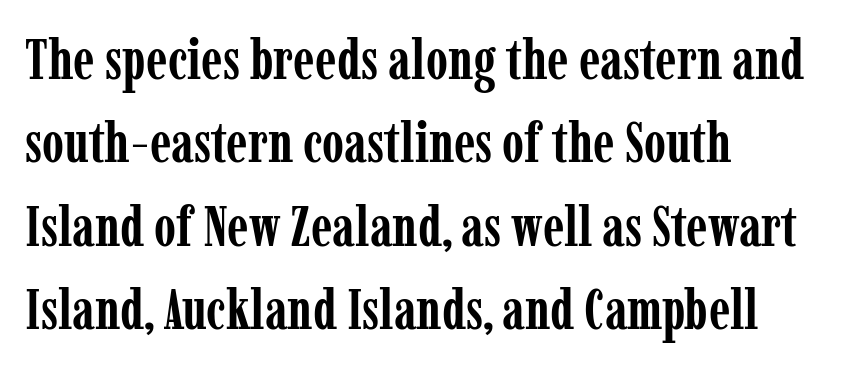
The image shows 56 px semibold, condensed serif type, upright; set left-aligned, normal line spacing (1.49x), normal letter spacing, not underlined; low stroke contrast and a medium x-height.
